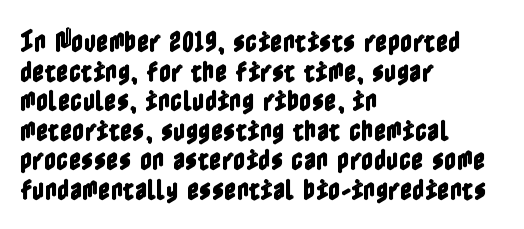
{"italic": "no", "underline": "no", "align": "left", "line_spacing_ratio": 1.23, "letter_spacing": "normal", "letter_spacing_em": 0.0, "glyph_px": 24}
